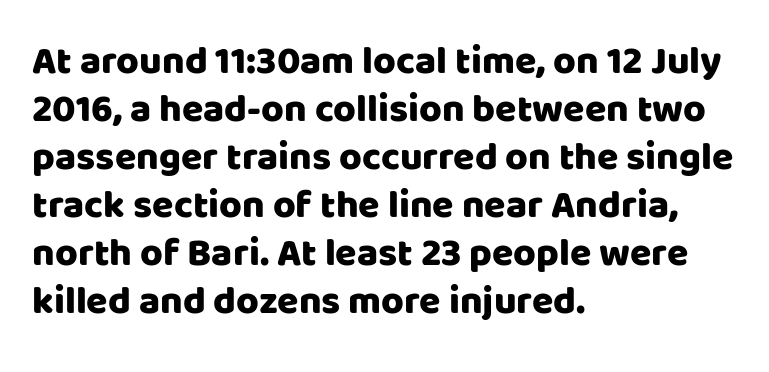
{"serif": "no", "italic": "no", "width": "normal", "stroke_contrast": "low", "x_height": "large", "monospaced": "no", "underline": "no", "align": "left", "line_spacing_ratio": 1.23, "letter_spacing": "normal", "letter_spacing_em": 0.0, "glyph_px": 39}
